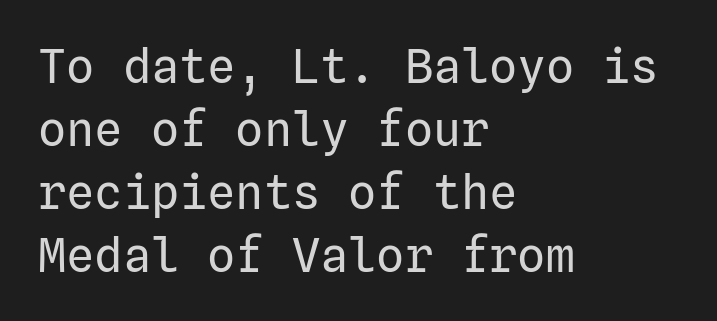
Q: Is the text bold? A: No.
Q: Is the text italic (slanted)? A: No, it is upright.
Q: Is the typeface a serif or a sans-serif typeface? A: Sans-serif.
Q: Is the text underlined? A: No.
Q: How is the paragraph aligned? A: Left-aligned.
Q: Is the spacing between letters normal or unusually wide? A: Normal.
Q: Is the spacing between lines tight, normal or loose? A: Normal.
Q: Width (condensed, normal, or wide)? A: Normal.
Q: Stroke contrast? A: Low.
Q: x-height? A: Medium.
